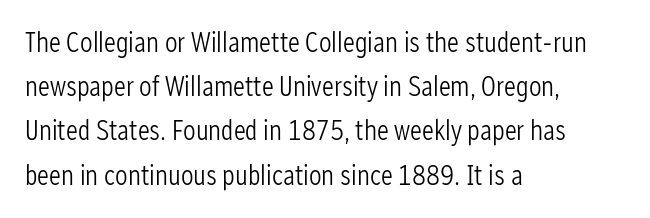
{"serif": "no", "italic": "no", "bold": "no", "weight": "light", "width": "condensed", "stroke_contrast": "low", "x_height": "medium", "monospaced": "no", "underline": "no", "align": "left", "line_spacing": "normal", "line_spacing_ratio": 1.58, "letter_spacing": "normal", "letter_spacing_em": 0.0, "glyph_px": 28}
